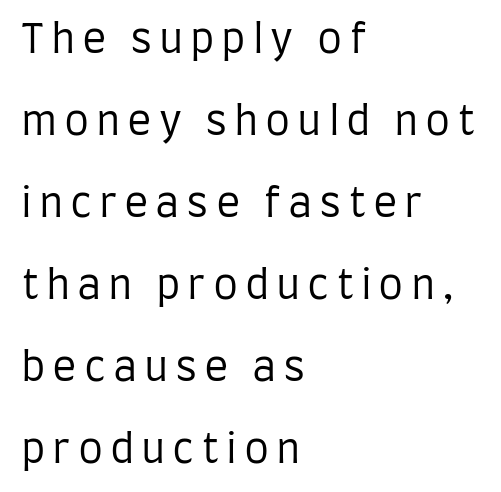
{"serif": "no", "italic": "no", "bold": "no", "weight": "regular", "width": "condensed", "stroke_contrast": "low", "x_height": "large", "monospaced": "no", "underline": "no", "align": "left", "line_spacing": "loose", "line_spacing_ratio": 2.05, "glyph_px": 40}
